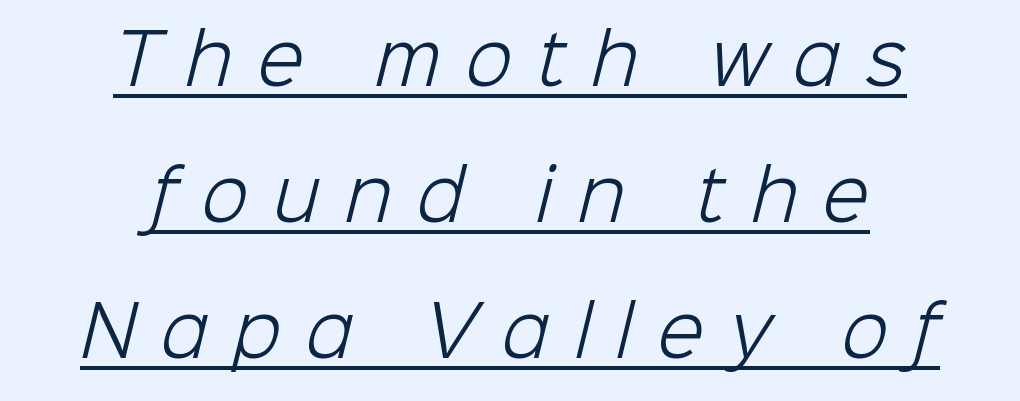
Honestly, the underline is the first thing you notice here. What's the leading like? Stretched, with rows far apart. Think standard paragraph weight, or any step lighter than that. The paragraph has two soft edges and a firm central axis. The passage shown is typeset with a sans-serif family.
